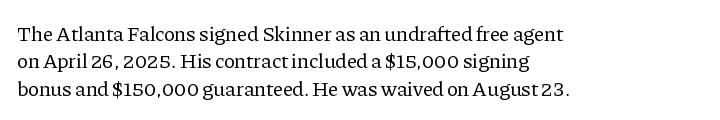
The image shows 21 px text type, upright; set left-aligned, normal line spacing (1.3x), normal letter spacing, not underlined.
